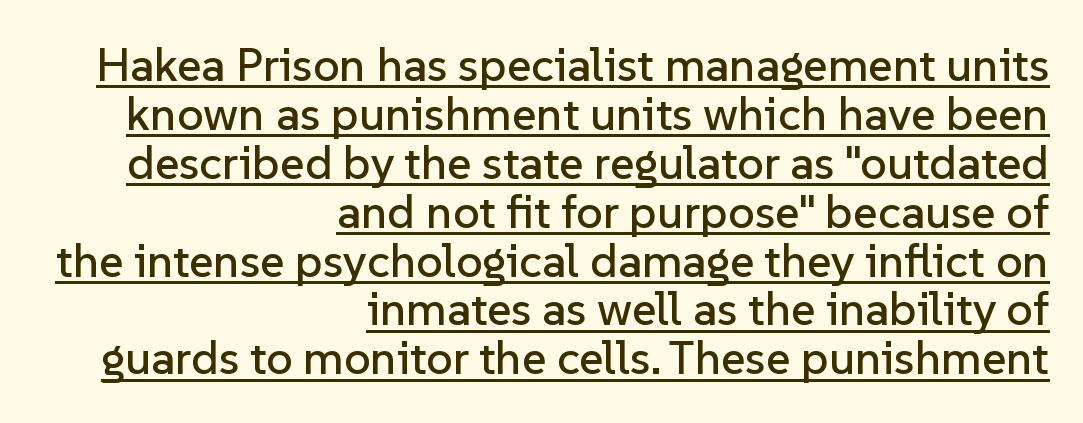
{"serif": "no", "italic": "no", "width": "normal", "stroke_contrast": "low", "x_height": "medium", "monospaced": "no", "underline": "yes", "align": "right", "line_spacing": "tight", "line_spacing_ratio": 1.04, "letter_spacing": "normal", "letter_spacing_em": 0.0, "glyph_px": 47}
